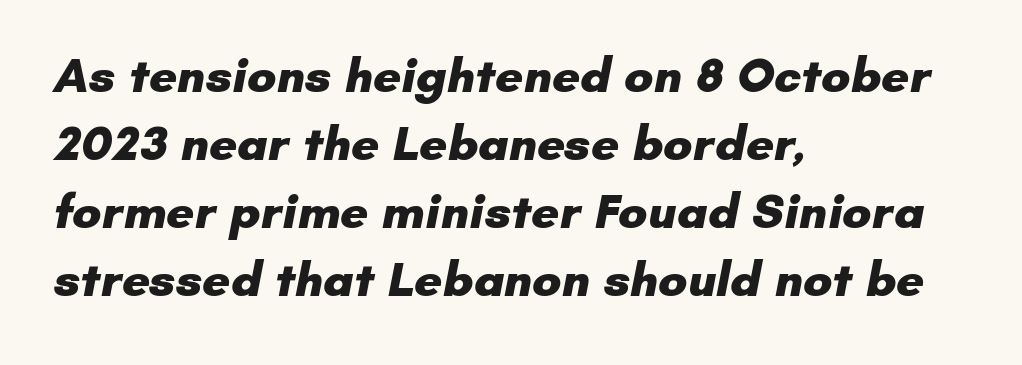
Q: Is the text bold? A: Yes.
Q: Is the typeface a serif or a sans-serif typeface? A: Sans-serif.
Q: Is the text underlined? A: No.
Q: How is the paragraph aligned? A: Left-aligned.
Q: Is the spacing between letters normal or unusually wide? A: Normal.
Q: Is the spacing between lines tight, normal or loose? A: Normal.
Q: Width (condensed, normal, or wide)? A: Normal.
Q: Stroke contrast? A: Low.
Q: x-height? A: Small.
Q: Monospaced? A: No.
